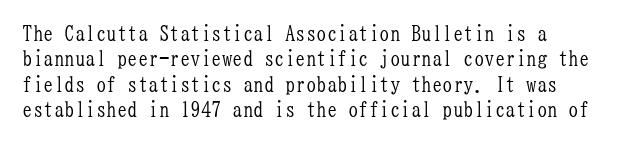
{"italic": "no", "bold": "no", "underline": "no", "align": "left", "line_spacing_ratio": 1.21, "letter_spacing": "normal", "letter_spacing_em": 0.0, "glyph_px": 21}
